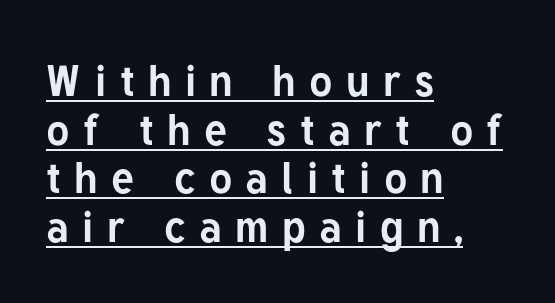
Q: Is the text bold? A: Yes.
Q: Is the text italic (slanted)? A: No, it is upright.
Q: Is the typeface a serif or a sans-serif typeface? A: Sans-serif.
Q: Is the text underlined? A: Yes.
Q: How is the paragraph aligned? A: Left-aligned.
Q: Is the spacing between letters normal or unusually wide? A: Unusually wide.
Q: Is the spacing between lines tight, normal or loose? A: Tight.
Q: Width (condensed, normal, or wide)? A: Normal.
Q: Stroke contrast? A: Low.
Q: x-height? A: Medium.
Q: Monospaced? A: No.
